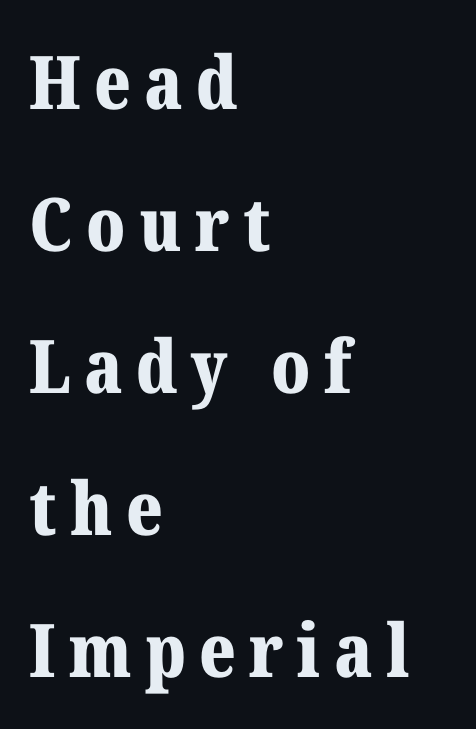
{"serif": "yes", "italic": "no", "bold": "yes", "weight": "bold", "width": "normal", "stroke_contrast": "medium", "x_height": "medium", "monospaced": "no", "underline": "no", "align": "left", "line_spacing": "loose", "line_spacing_ratio": 1.92, "glyph_px": 74}
